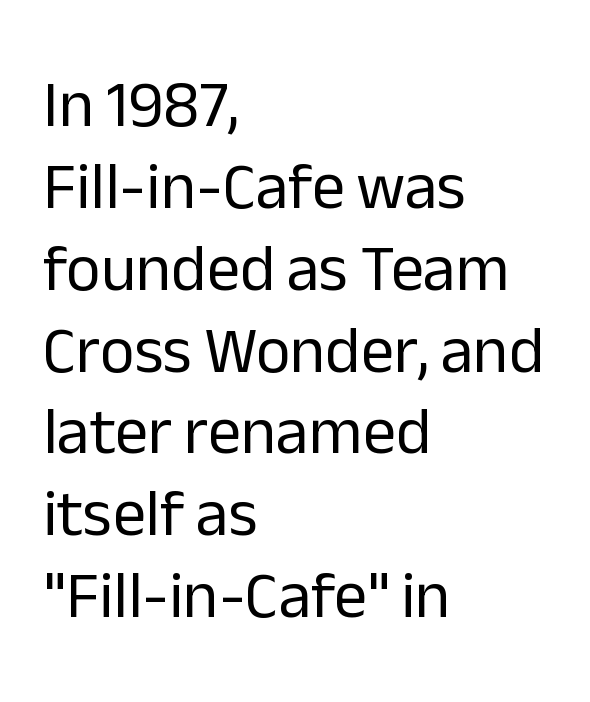
{"serif": "no", "italic": "no", "bold": "no", "weight": "regular", "width": "normal", "stroke_contrast": "low", "x_height": "medium", "monospaced": "no", "underline": "no", "align": "left", "line_spacing_ratio": 1.24, "letter_spacing": "normal", "letter_spacing_em": 0.0, "glyph_px": 66}
